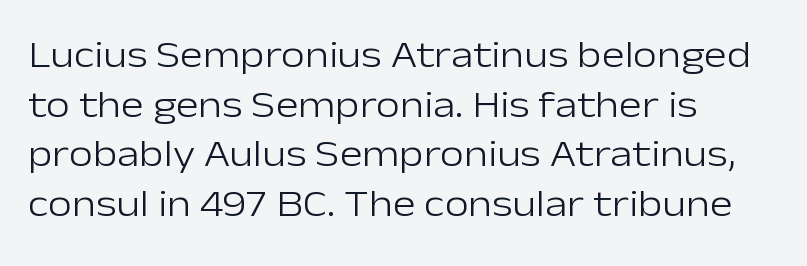
Q: Is the text bold? A: No.
Q: Is the text italic (slanted)? A: No, it is upright.
Q: Is the typeface a serif or a sans-serif typeface? A: Sans-serif.
Q: Is the text underlined? A: No.
Q: How is the paragraph aligned? A: Left-aligned.
Q: Is the spacing between letters normal or unusually wide? A: Normal.
Q: Is the spacing between lines tight, normal or loose? A: Normal.
Q: Width (condensed, normal, or wide)? A: Normal.
Q: Stroke contrast? A: Low.
Q: x-height? A: Medium.
Q: Monospaced? A: No.
